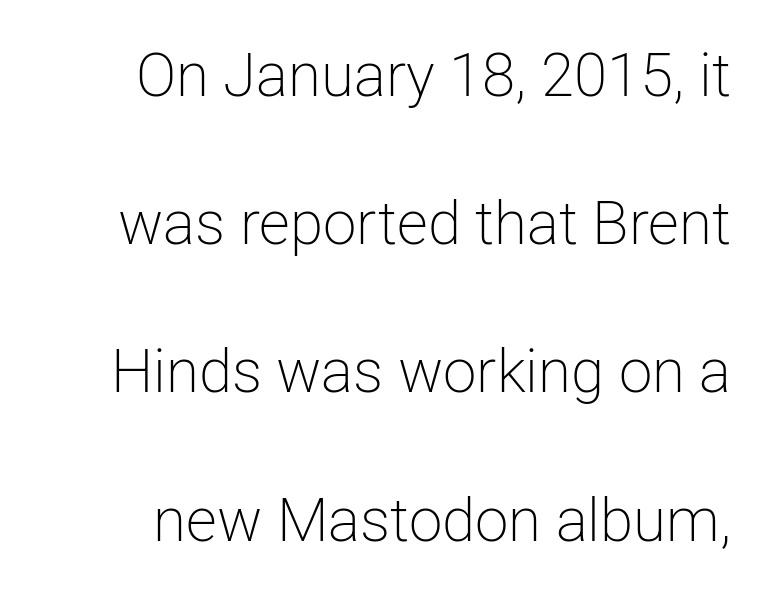
The image shows 60 px light sans-serif type, upright; set loose line spacing (2.47x), normal letter spacing, not underlined; low stroke contrast and a medium x-height.
